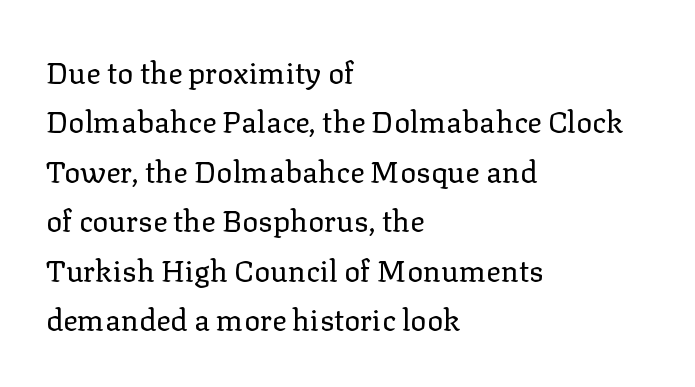
Q: Is the text bold? A: No.
Q: Is the text italic (slanted)? A: No, it is upright.
Q: Is the typeface a serif or a sans-serif typeface? A: Serif.
Q: Is the text underlined? A: No.
Q: How is the paragraph aligned? A: Left-aligned.
Q: Is the spacing between letters normal or unusually wide? A: Normal.
Q: Is the spacing between lines tight, normal or loose? A: Normal.
Q: Width (condensed, normal, or wide)? A: Normal.
Q: Stroke contrast? A: Low.
Q: x-height? A: Medium.
Q: Monospaced? A: No.
